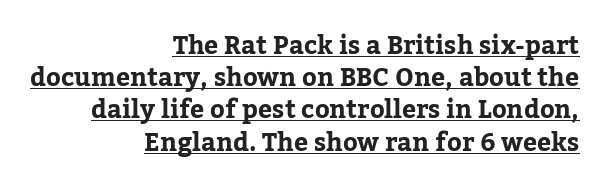
Its strokes are broad and dark, the hallmark of bold type. You can tell it's not italic because the verticals are truly vertical. In terms of leading, this rendering sits right in the middle. What decoration does the sample have? An underline.
